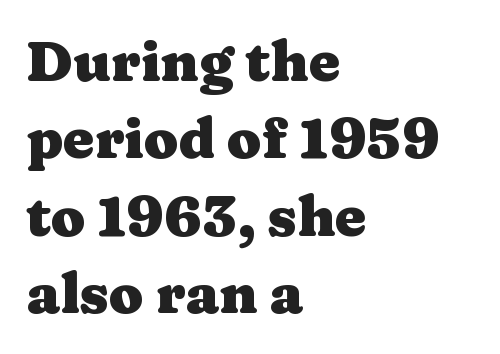
Q: Is the text bold? A: Yes.
Q: Is the text italic (slanted)? A: No, it is upright.
Q: Is the typeface a serif or a sans-serif typeface? A: Serif.
Q: Is the text underlined? A: No.
Q: How is the paragraph aligned? A: Left-aligned.
Q: Is the spacing between letters normal or unusually wide? A: Normal.
Q: Is the spacing between lines tight, normal or loose? A: Normal.
Q: Width (condensed, normal, or wide)? A: Wide.
Q: Stroke contrast? A: Medium.
Q: x-height? A: Medium.
Q: Monospaced? A: No.
